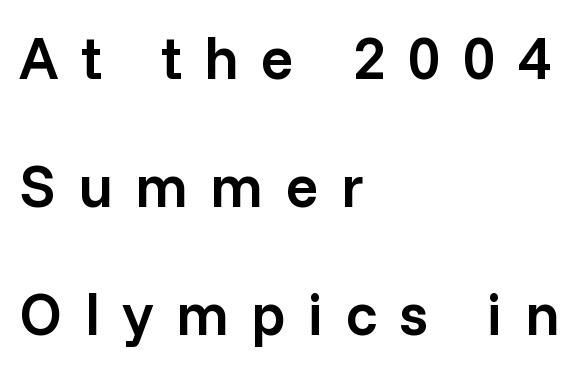
The image shows 60 px semibold sans-serif type, upright; set left-aligned, loose line spacing (2.13x), unusually wide letter spacing (+0.37 em), not underlined; low stroke contrast and a medium x-height.
